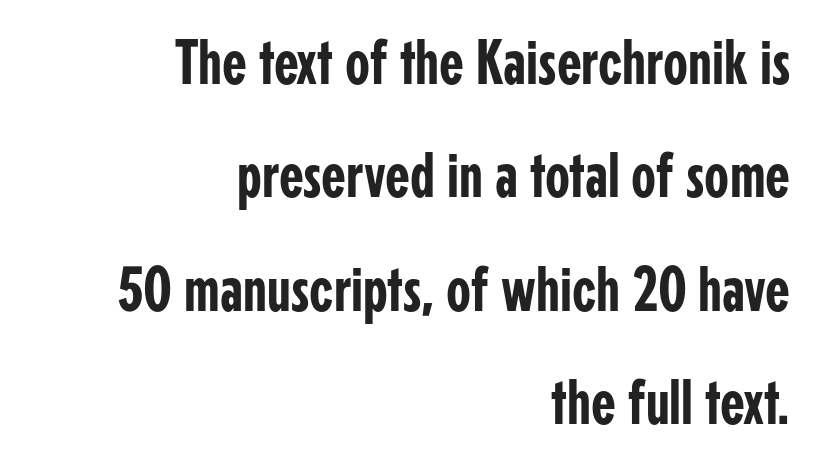
Spacing verdict: proportional, widths tailored to each character. The zone under the glyphs is completely vacant. Every character sits straight up, as roman type does. Does the type have serifs? No, each stem ends abruptly. Horizontal alignment here is rightward, an uncommon choice for prose.
